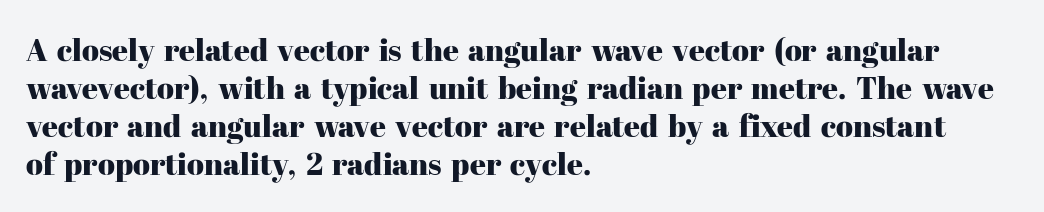
Q: Is the text italic (slanted)? A: No, it is upright.
Q: Is the typeface a serif or a sans-serif typeface? A: Serif.
Q: Is the text underlined? A: No.
Q: How is the paragraph aligned? A: Left-aligned.
Q: Is the spacing between letters normal or unusually wide? A: Normal.
Q: Width (condensed, normal, or wide)? A: Normal.
Q: Stroke contrast? A: High.
Q: x-height? A: Medium.
Q: Monospaced? A: No.
